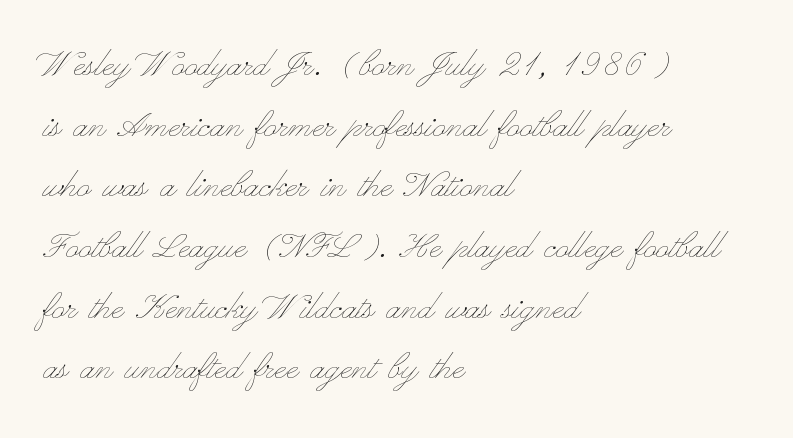
The vertical gap from one line to the next is medium. No letter is thick-stroked: the sample isn't bold. Note the varied advance widths — an 'i' is clearly narrower than an 'm'. This rendering uses left alignment, leaving the right contour irregular. A typesetter would call this zero additional tracking.
